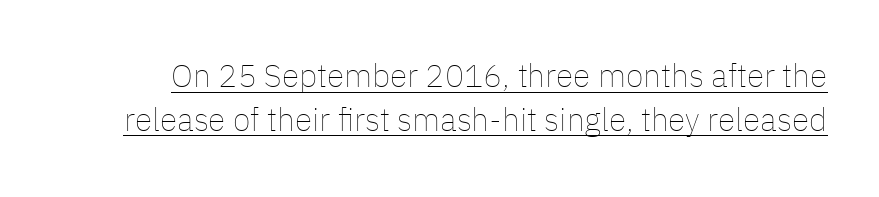
Q: Is the text bold? A: No.
Q: Is the text italic (slanted)? A: No, it is upright.
Q: Is the text underlined? A: Yes.
Q: Is the spacing between letters normal or unusually wide? A: Normal.
Q: Is the spacing between lines tight, normal or loose? A: Normal.
Q: Width (condensed, normal, or wide)? A: Normal.
Q: Stroke contrast? A: Low.
Q: x-height? A: Medium.
Q: Monospaced? A: No.
